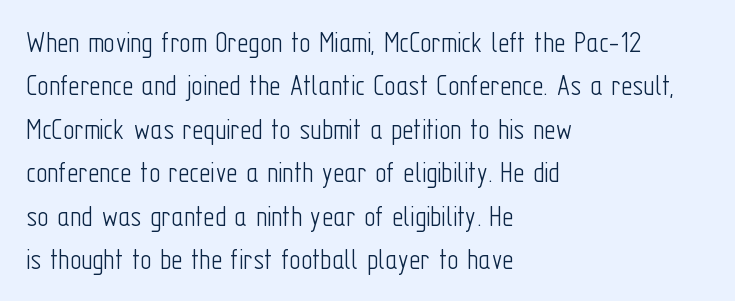
Horizontal alignment here is leftward, the default for most running prose. To sum up the face: it is a sans, with no serifs. The block of text has a typical density, with ordinary space between rows. Ordinary non-slanted type is in use. The words here are not underlined.
